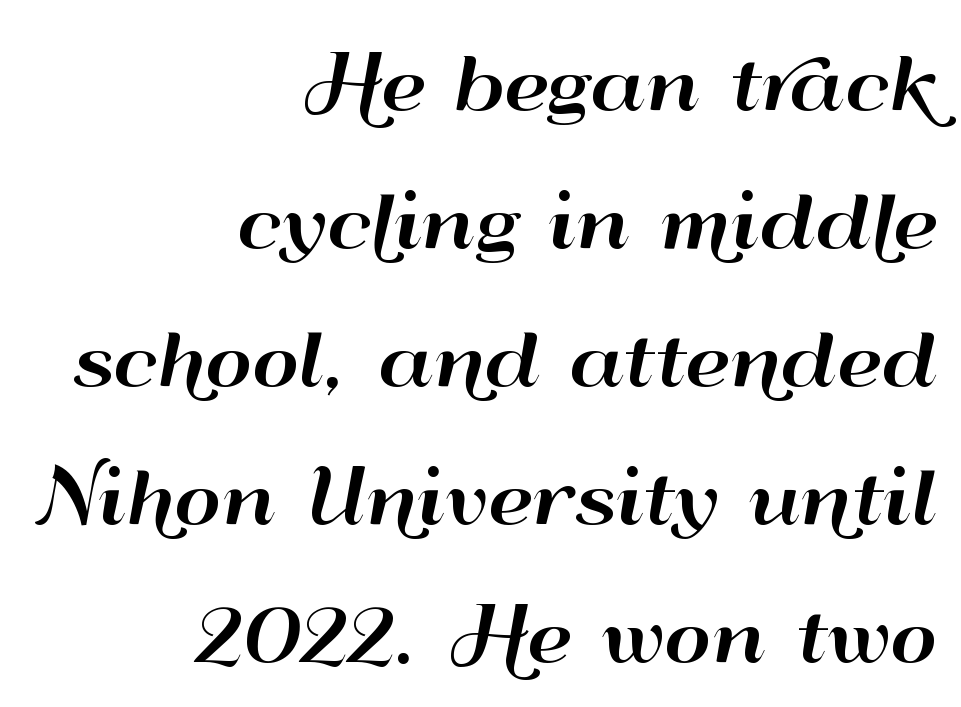
The image shows 73 px wide sans-serif type; set right-aligned, line spacing 1.89x, normal letter spacing, not underlined; high stroke contrast and a small x-height.
